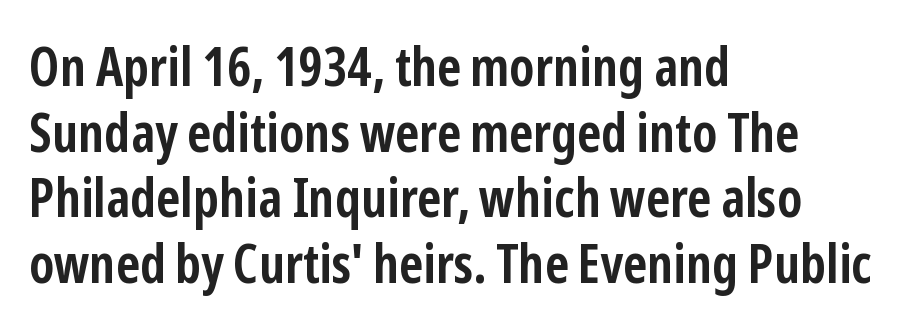
The image shows 53 px semibold, condensed sans-serif type, upright; set left-aligned, line spacing 1.24x, normal letter spacing, not underlined; low stroke contrast and a medium x-height.
